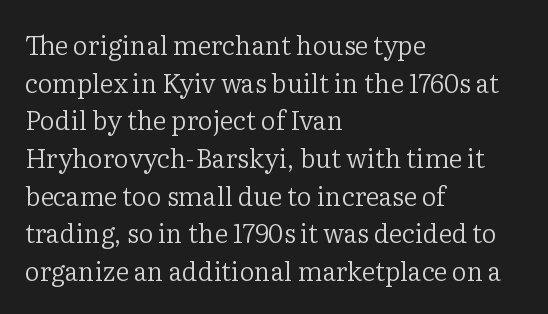
This sample is left-justified, so line endings fall wherever the words run out. Short note: letters normally spaced. These lines were composed using upright roman letters. Nothing heavy about these letters — not bold at all. The glyphs are unaccompanied by any horizontal stroke below them. Quick note: interline space is typical.
